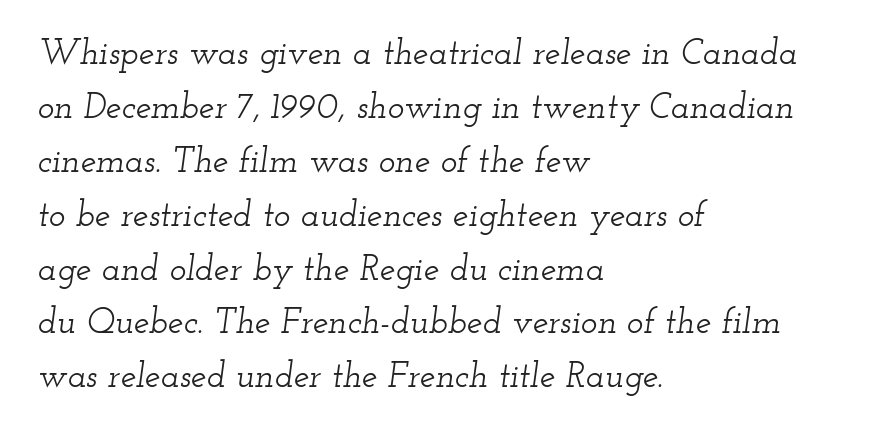
Q: Is the text italic (slanted)? A: Yes, it leans right by about 12 degrees.
Q: Is the typeface a serif or a sans-serif typeface? A: Serif.
Q: Is the text underlined? A: No.
Q: How is the paragraph aligned? A: Left-aligned.
Q: Is the spacing between letters normal or unusually wide? A: Normal.
Q: Is the spacing between lines tight, normal or loose? A: Normal.
Q: Width (condensed, normal, or wide)? A: Wide.
Q: Stroke contrast? A: Low.
Q: x-height? A: Small.
Q: Monospaced? A: No.
